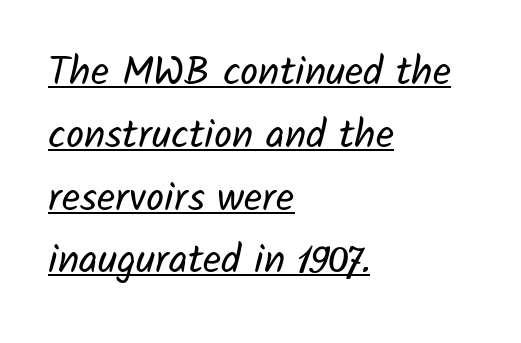
{"serif": "no", "bold": "no", "weight": "regular", "width": "normal", "stroke_contrast": "low", "x_height": "medium", "monospaced": "no", "underline": "yes", "align": "left", "line_spacing": "normal", "line_spacing_ratio": 1.57, "letter_spacing": "normal", "letter_spacing_em": 0.0, "glyph_px": 40}
